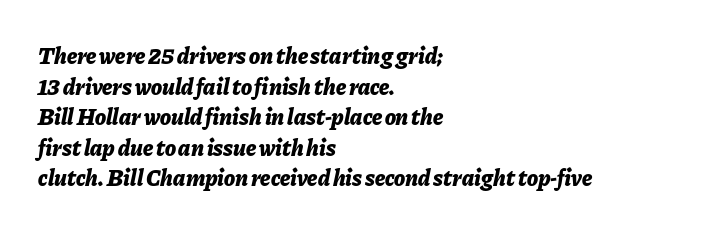
Q: Is the text bold? A: Yes.
Q: Is the text italic (slanted)? A: Yes, it leans right by about 11 degrees.
Q: Is the text underlined? A: No.
Q: How is the paragraph aligned? A: Left-aligned.
Q: Is the spacing between letters normal or unusually wide? A: Normal.
Q: Is the spacing between lines tight, normal or loose? A: Normal.
